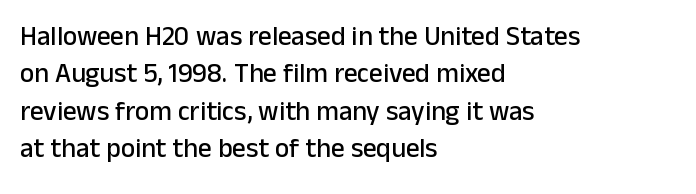
Q: Is the text italic (slanted)? A: No, it is upright.
Q: Is the text underlined? A: No.
Q: How is the paragraph aligned? A: Left-aligned.
Q: Is the spacing between letters normal or unusually wide? A: Normal.
Q: Is the spacing between lines tight, normal or loose? A: Normal.
